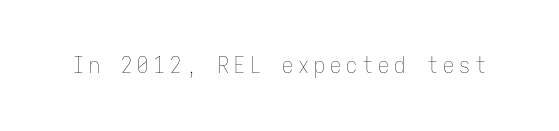
{"italic": "no", "bold": "no", "underline": "no", "letter_spacing": "wide", "letter_spacing_em": 0.23, "glyph_px": 22}
